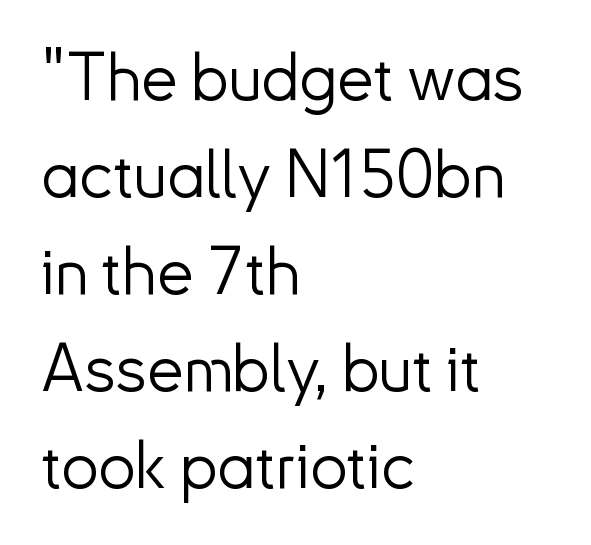
The image shows 66 px light sans-serif type, upright; set left-aligned, normal line spacing (1.47x), normal letter spacing, not underlined; low stroke contrast and a small x-height.
